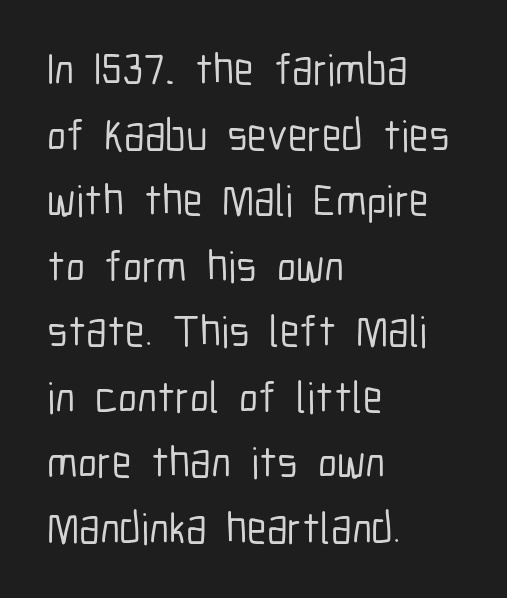
These lines are rendered in a variable-pitch font. The letters stand upright; this is a roman face. The characters display no serif detailing; their extremities are plain. The space directly below the letters is spotless. Every row of glyphs begins at an identical x-position on the left.
